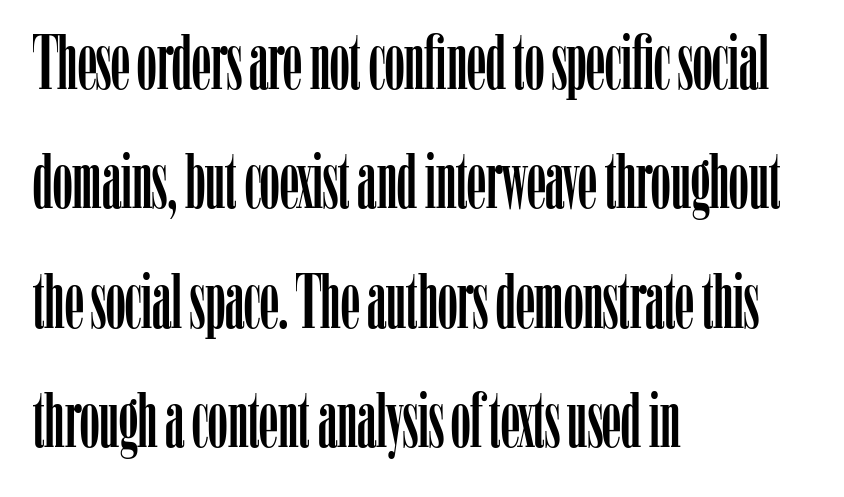
Little horizontal feet cap the strokes, marking this as serif type. If you measured baseline to baseline, you'd find a middling distance. Quick note: underline off. The letters advance in unequal steps, a hallmark of proportional type.
